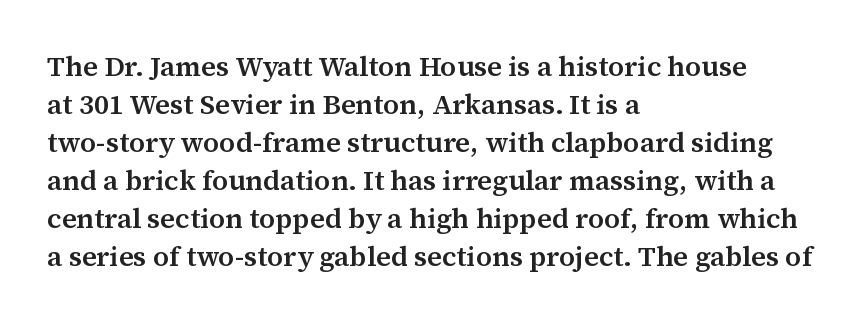
The image shows 28 px semibold serif type, upright; set left-aligned, normal line spacing (1.36x), normal letter spacing, not underlined; medium stroke contrast and a medium x-height.
